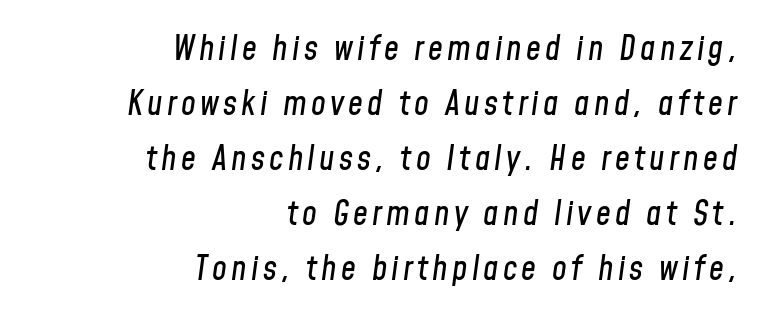
The image shows 33 px condensed type, italic (leaning right); set right-aligned, normal line spacing (1.67x), not underlined; low stroke contrast and a medium x-height.
